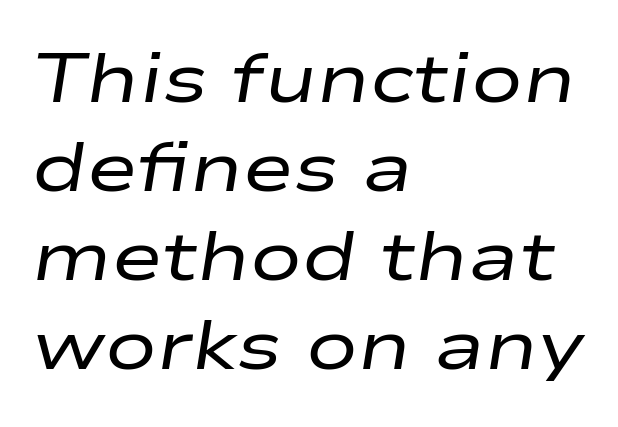
The image shows 69 px regular-weight, wide type, italic (leaning right); set left-aligned, normal line spacing (1.29x), normal letter spacing, not underlined; low stroke contrast and a medium x-height.
